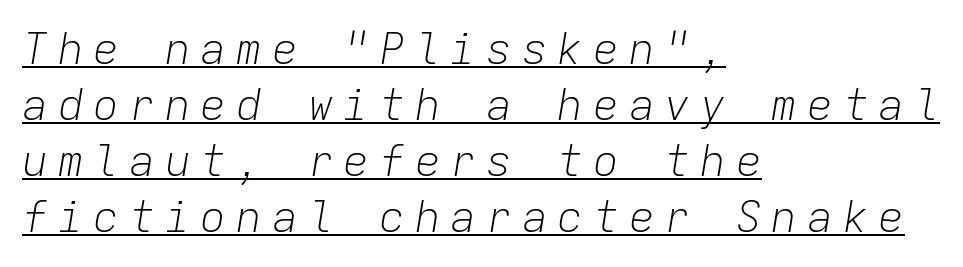
Q: Is the text bold? A: No.
Q: Is the text italic (slanted)? A: Yes, it leans right by about 9 degrees.
Q: Is the text underlined? A: Yes.
Q: How is the paragraph aligned? A: Left-aligned.
Q: Is the spacing between letters normal or unusually wide? A: Unusually wide.
Q: Is the spacing between lines tight, normal or loose? A: Normal.
Q: Width (condensed, normal, or wide)? A: Normal.
Q: Stroke contrast? A: Low.
Q: x-height? A: Medium.
Q: Monospaced? A: Yes.
